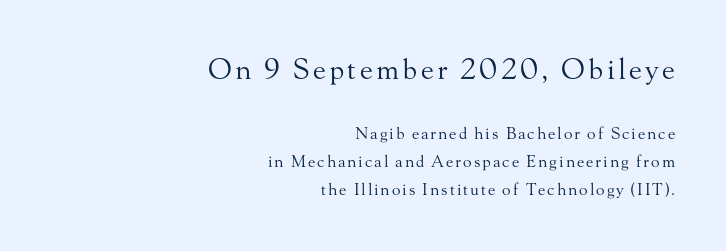
{"serif": "yes", "italic": "no", "bold": "no", "weight": "regular", "width": "normal", "stroke_contrast": "medium", "x_height": "small", "monospaced": "no", "underline": "no", "align": "right", "line_spacing_ratio": 1.76, "larger_block": "first", "size_ratio": 1.75, "glyph_px": 28}
